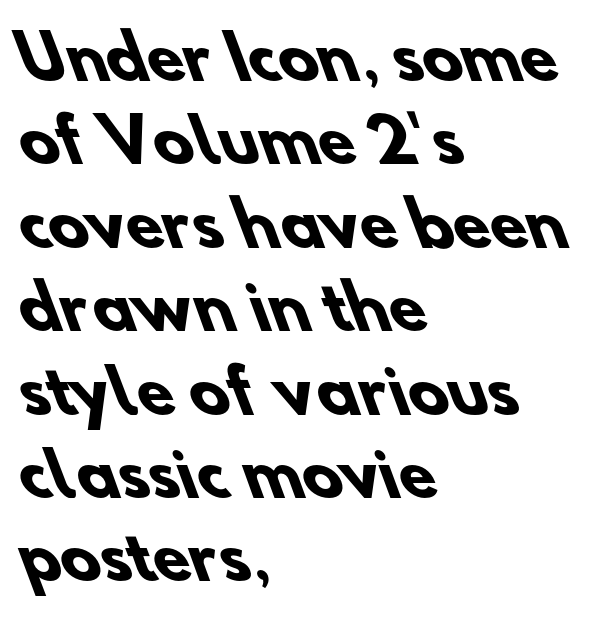
{"serif": "no", "bold": "yes", "weight": "heavy", "width": "normal", "stroke_contrast": "low", "x_height": "small", "monospaced": "no", "underline": "no", "align": "left", "line_spacing": "normal", "line_spacing_ratio": 1.39, "letter_spacing": "normal", "letter_spacing_em": 0.0, "glyph_px": 60}
